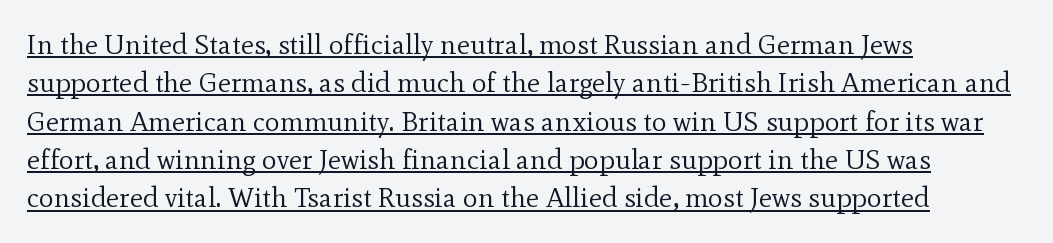
The image shows 28 px regular-weight serif type, upright; set left-aligned, normal line spacing (1.37x), normal letter spacing, underlined; a small x-height.
